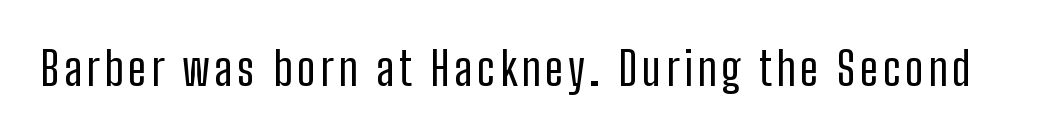
The image shows 46 px regular-weight, condensed sans-serif type, upright; set not underlined; low stroke contrast and a medium x-height.
